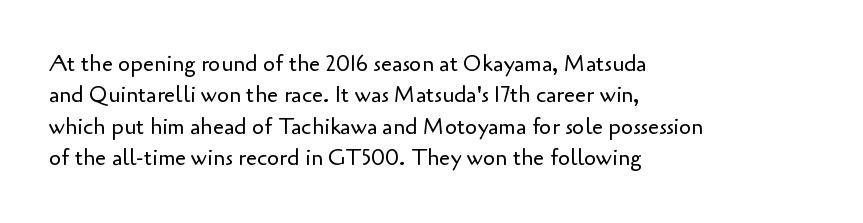
Q: Is the text bold? A: No.
Q: Is the text italic (slanted)? A: No, it is upright.
Q: Is the text underlined? A: No.
Q: How is the paragraph aligned? A: Left-aligned.
Q: Is the spacing between letters normal or unusually wide? A: Normal.
Q: Is the spacing between lines tight, normal or loose? A: Normal.
